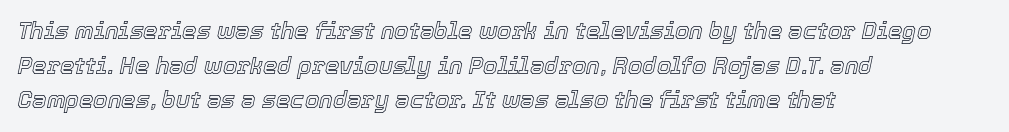
The image shows 23 px text type, italic (leaning right); set left-aligned, normal line spacing (1.51x), normal letter spacing, not underlined.
